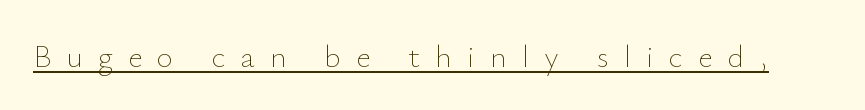
Q: Is the text bold? A: No.
Q: Is the text italic (slanted)? A: No, it is upright.
Q: Is the text underlined? A: Yes.
Q: Is the spacing between letters normal or unusually wide? A: Unusually wide.
Q: Width (condensed, normal, or wide)? A: Normal.
Q: Stroke contrast? A: Low.
Q: x-height? A: Small.
Q: Monospaced? A: No.
